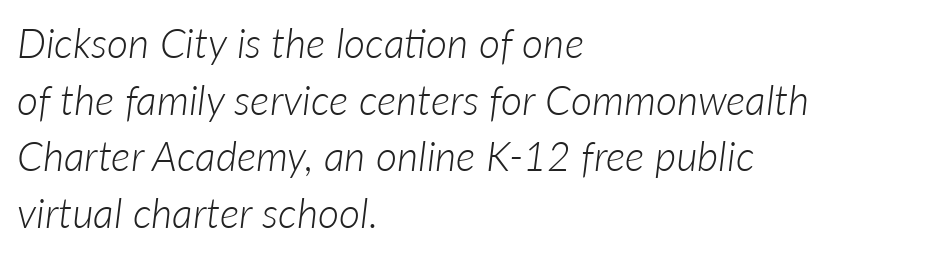
Q: Is the text bold? A: No.
Q: Is the text italic (slanted)? A: Yes, it leans right by about 7 degrees.
Q: Is the text underlined? A: No.
Q: How is the paragraph aligned? A: Left-aligned.
Q: Is the spacing between letters normal or unusually wide? A: Normal.
Q: Is the spacing between lines tight, normal or loose? A: Normal.
Q: Width (condensed, normal, or wide)? A: Normal.
Q: Stroke contrast? A: Low.
Q: x-height? A: Medium.
Q: Monospaced? A: No.
